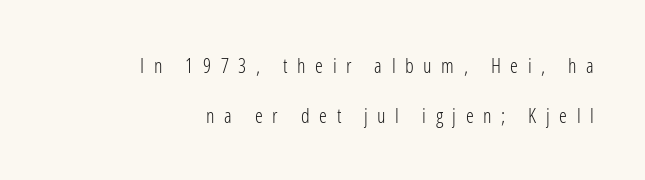
The image shows 20 px text type, upright; set right-aligned, loose line spacing (2.49x), unusually wide letter spacing (+0.48 em), not underlined.
